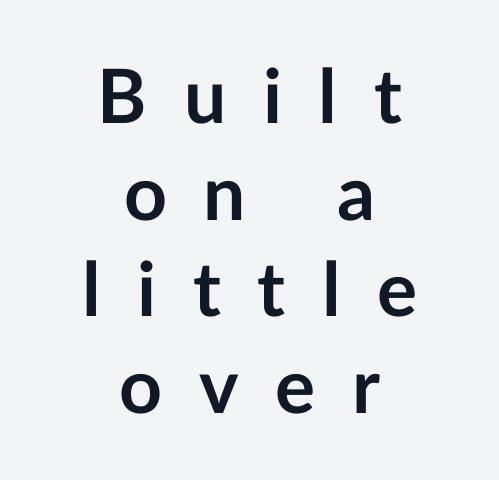
{"serif": "no", "italic": "no", "bold": "yes", "weight": "semibold", "width": "normal", "stroke_contrast": "low", "x_height": "medium", "monospaced": "no", "underline": "no", "align": "center", "line_spacing": "normal", "line_spacing_ratio": 1.29, "letter_spacing": "wide", "letter_spacing_em": 0.49, "glyph_px": 75}
